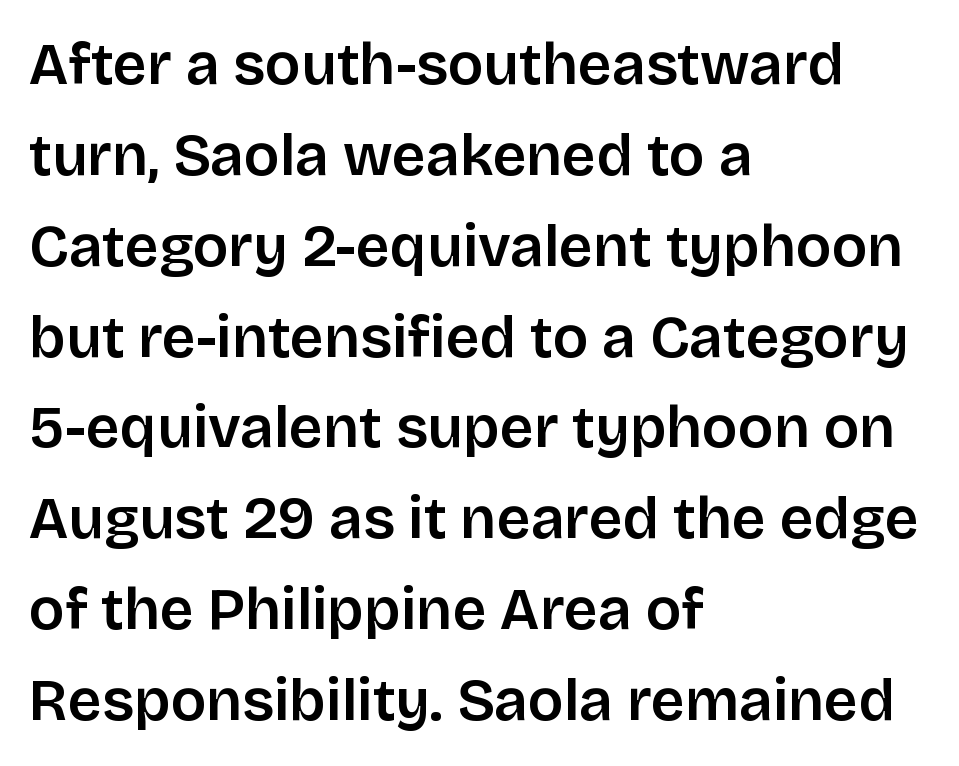
Spacing between characters is what you'd get straight out of the box. The words here are not underlined. A typesetter would label this face a sans. Leftover space on each line is placed entirely after the last word. Posture: vertical. Think of a printed novel: that variable character pitch is what you see here.
